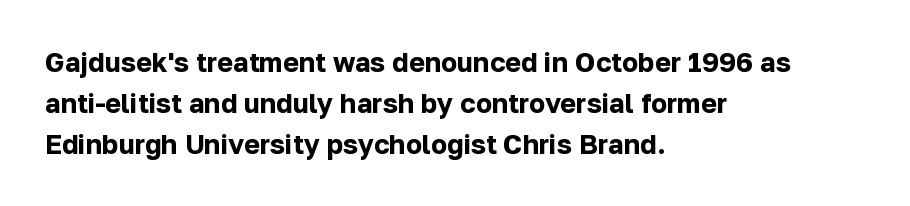
Line beginnings align vertically; line endings do not. Between one letter and the next there's only the usual sliver of space. Notice how descenders clear the ascenders below comfortably — that's standard leading. Does the lettering tilt? It doesn't — this is upright. Letters rest on an invisible, unmarked baseline.
